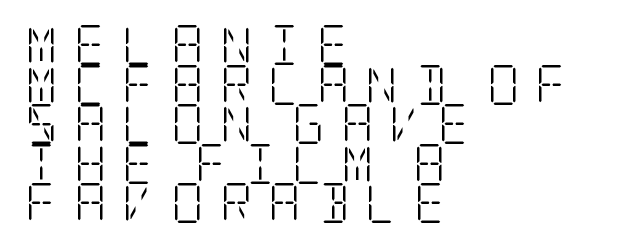
Inter-character spacing is expanded well beyond the font's built-in metrics. Every row of glyphs begins at an identical x-position on the left. Has an underline been added? It has not. Italic? Not at all — the glyphs are vertical. Examine the stroke ends and you'll spot serifs.
